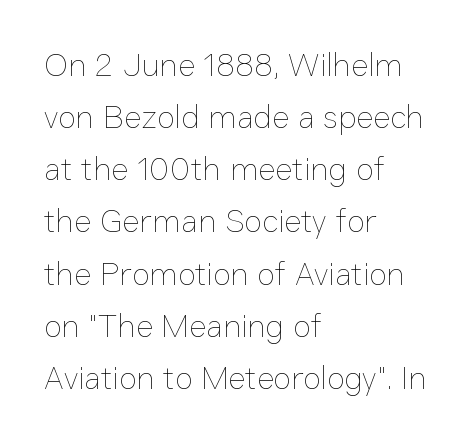
Q: Is the text bold? A: No.
Q: Is the text italic (slanted)? A: No, it is upright.
Q: Is the text underlined? A: No.
Q: How is the paragraph aligned? A: Left-aligned.
Q: Is the spacing between letters normal or unusually wide? A: Normal.
Q: Is the spacing between lines tight, normal or loose? A: Normal.
Q: Width (condensed, normal, or wide)? A: Normal.
Q: Stroke contrast? A: Low.
Q: x-height? A: Medium.
Q: Monospaced? A: No.
